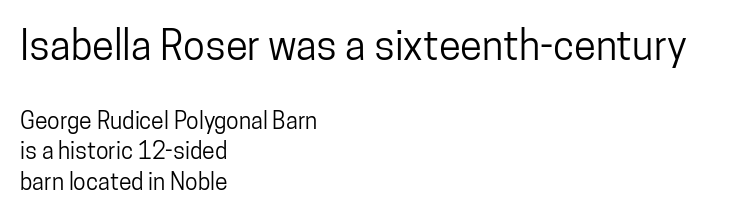
{"serif": "no", "italic": "no", "width": "condensed", "stroke_contrast": "low", "x_height": "medium", "monospaced": "no", "underline": "no", "align": "left", "line_spacing": "normal", "line_spacing_ratio": 1.34, "letter_spacing": "normal", "letter_spacing_em": 0.0, "larger_block": "first", "size_ratio": 1.74, "glyph_px": 40}
